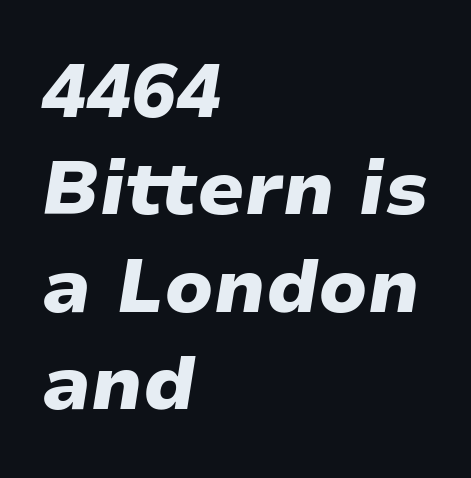
{"italic": "yes", "lean": "right", "slant_degrees": 9, "bold": "yes", "weight": "heavy", "width": "wide", "stroke_contrast": "low", "x_height": "medium", "monospaced": "no", "underline": "no", "align": "left", "line_spacing": "normal", "line_spacing_ratio": 1.3, "letter_spacing": "normal", "letter_spacing_em": 0.0, "glyph_px": 75}
